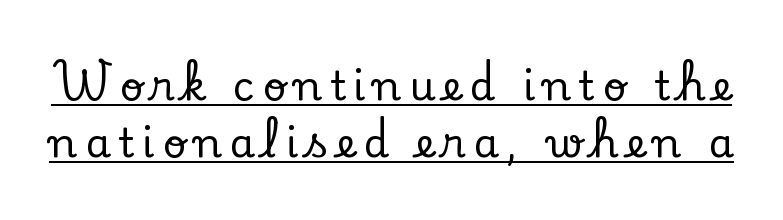
{"serif": "yes", "italic": "no", "width": "normal", "stroke_contrast": "low", "x_height": "small", "monospaced": "no", "underline": "yes", "line_spacing": "normal", "line_spacing_ratio": 1.4, "glyph_px": 41}
